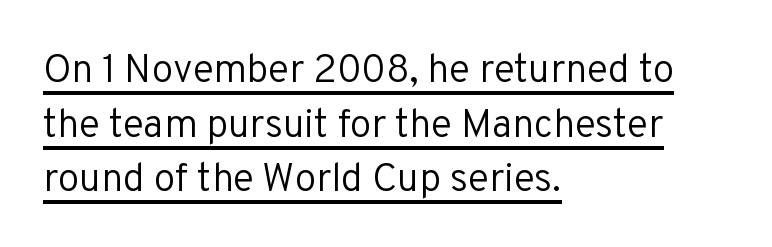
A classic flush-left, rag-right setting is used for this passage. A normal amount of white space separates one row of letters from the next. Is this a sans? Yes — the strokes have no serifs. Vertical stems look standard width or narrower in stroke. Tracking value appears to be zero — textbook default spacing.
